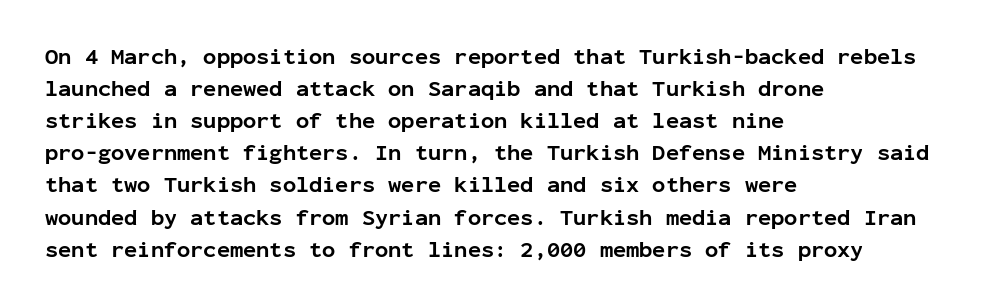
These lines were composed using upright roman letters. Bare-footed words on every line. The vertical gap from one line to the next is medium. Leftover space on each line is placed entirely after the last word. The line texture is even and compact thanks to regular tracking.
